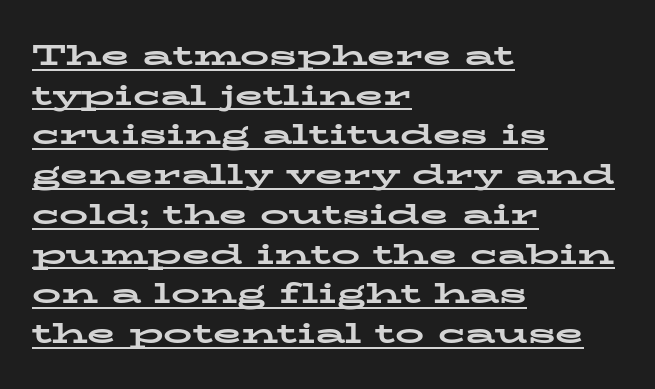
{"serif": "yes", "italic": "no", "bold": "yes", "weight": "bold", "width": "wide", "stroke_contrast": "low", "x_height": "medium", "monospaced": "no", "underline": "yes", "align": "left", "line_spacing": "normal", "line_spacing_ratio": 1.37, "letter_spacing": "normal", "letter_spacing_em": 0.0, "glyph_px": 29}
